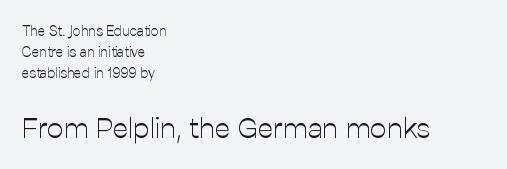
Line starts are locked; line ends wander. The rendering uses a moderate line-height, typical for paragraphs. Italic: no, the glyphs are upright roman. Size hierarchy here favors the trailing block over the leading one. This reads as an unemphasized weight, regular at the heaviest.
